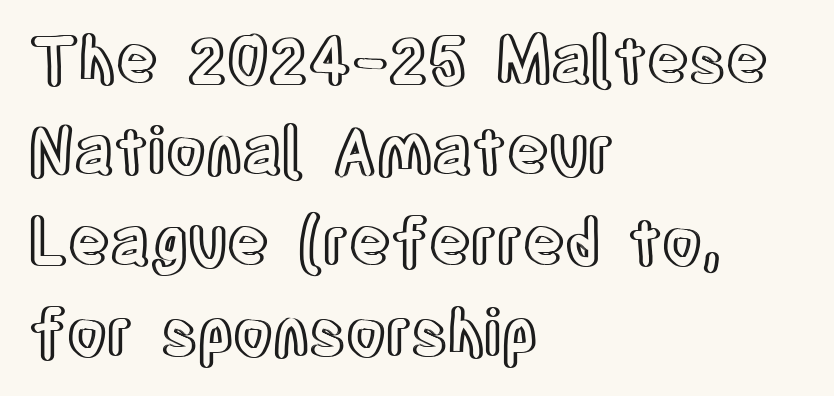
Q: Is the text italic (slanted)? A: No, it is upright.
Q: Is the text underlined? A: No.
Q: How is the paragraph aligned? A: Left-aligned.
Q: Is the spacing between letters normal or unusually wide? A: Normal.
Q: Is the spacing between lines tight, normal or loose? A: Normal.
Q: Width (condensed, normal, or wide)? A: Condensed.
Q: x-height? A: Large.
Q: Monospaced? A: No.
